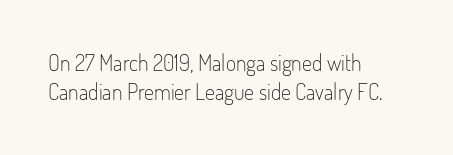
{"italic": "no", "bold": "no", "underline": "no", "align": "left", "line_spacing": "normal", "line_spacing_ratio": 1.32, "letter_spacing": "normal", "letter_spacing_em": 0.0, "glyph_px": 22}
